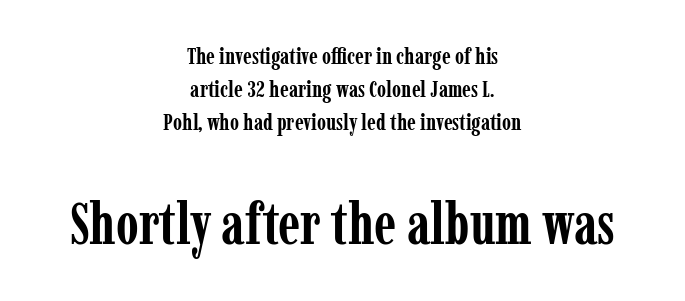
Q: Is the text bold? A: Yes.
Q: Is the text italic (slanted)? A: No, it is upright.
Q: Is the typeface a serif or a sans-serif typeface? A: Serif.
Q: Is the text underlined? A: No.
Q: How is the paragraph aligned? A: Centered.
Q: Is the spacing between letters normal or unusually wide? A: Normal.
Q: Is the spacing between lines tight, normal or loose? A: Normal.
Q: Which block of text is set in a larger size, the first (top) or the second (bottom)? A: The second (bottom) one.
Q: Width (condensed, normal, or wide)? A: Condensed.
Q: Stroke contrast? A: Low.
Q: x-height? A: Medium.
Q: Monospaced? A: No.
